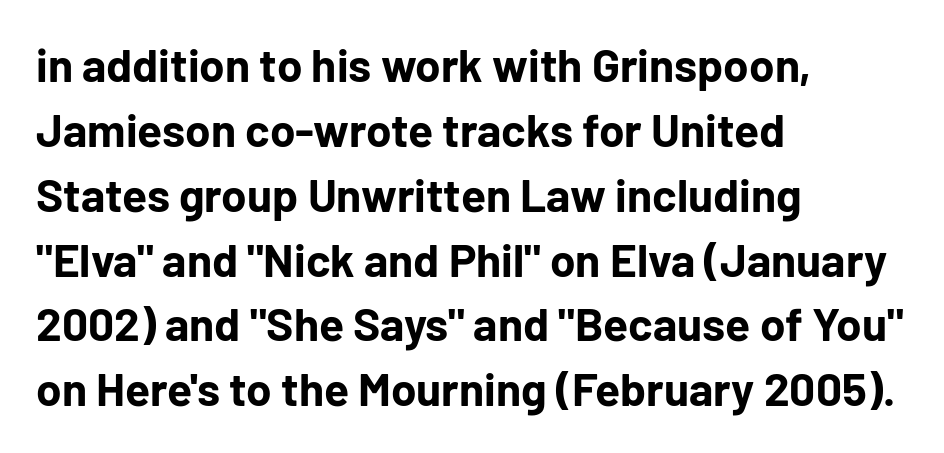
Visually the block forms a straight wall on the left and a jagged coastline on the right. The line texture is even and compact thanks to regular tracking. Does the type have serifs? No, each stem ends abruptly. The typesetting leans heavy: a genuine bold. Regular leading. The zone under the glyphs is completely vacant.
